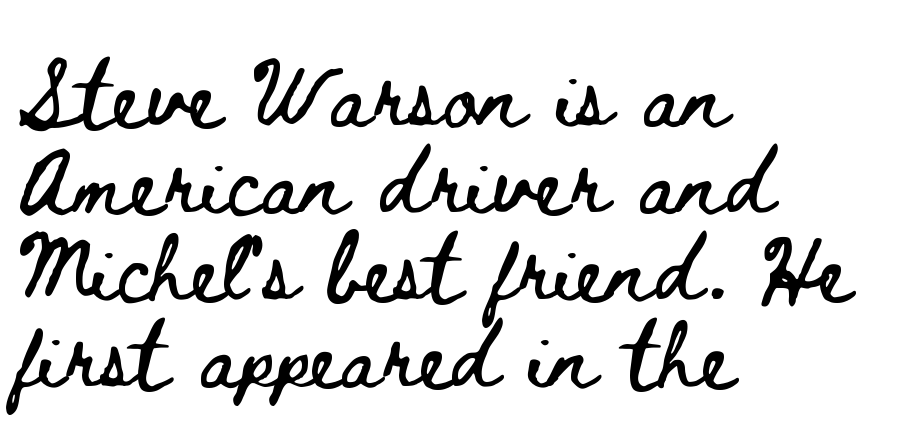
{"width": "wide", "stroke_contrast": "low", "x_height": "small", "monospaced": "no", "underline": "no", "align": "left", "line_spacing": "normal", "line_spacing_ratio": 1.32, "letter_spacing": "normal", "letter_spacing_em": 0.0, "glyph_px": 66}
